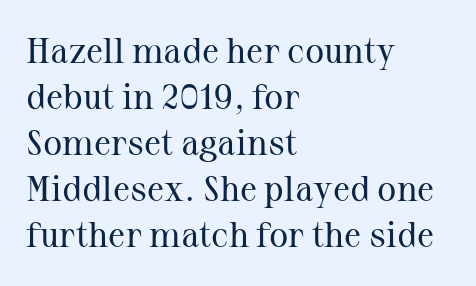
Nobody touched the tracking dial on this one. Font category for this specimen: serif. Heaviness? Minimal to ordinary, like unemphasized prose. Underline: absent. The rendering uses a moderate line-height, typical for paragraphs. Every row of glyphs begins at an identical x-position on the left.
